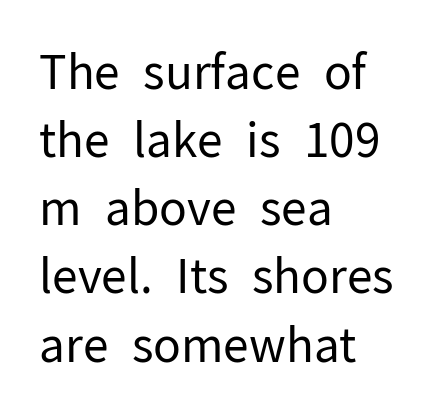
Q: Is the text bold? A: No.
Q: Is the text italic (slanted)? A: No, it is upright.
Q: Is the typeface a serif or a sans-serif typeface? A: Sans-serif.
Q: Is the text underlined? A: No.
Q: How is the paragraph aligned? A: Left-aligned.
Q: Is the spacing between letters normal or unusually wide? A: Normal.
Q: Is the spacing between lines tight, normal or loose? A: Normal.
Q: Width (condensed, normal, or wide)? A: Normal.
Q: Stroke contrast? A: Low.
Q: x-height? A: Medium.
Q: Monospaced? A: No.
